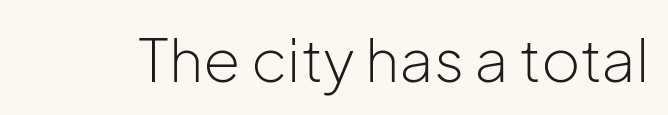
No extra ink here — the face is not bold. There is no visible air inserted between adjacent glyphs. The area under the type is left untouched. No feet cap the strokes, marking this as sans-serif type.
